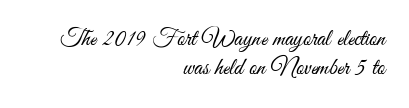
One-word summary of the alignment: right. The space beneath each line is pristine and unruled. Words appear dense and cohesive because spacing is normal. Bold? No — there's no thickening of the strokes.
